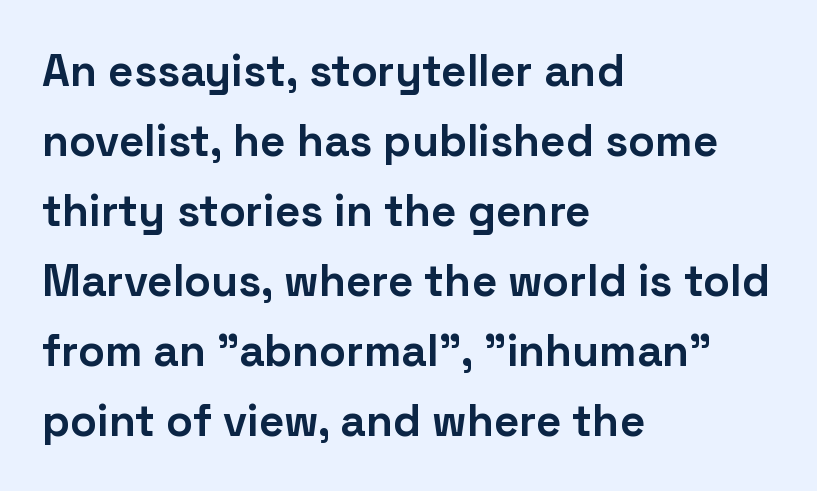
This sample has the flowing, uneven cadence of proportional lettering. These lines are set flush left with a ragged right edge. Students, note that the glyphs here touch the page at normal intervals. Quick note: underline off. These words are printed bold, with thick strokes throughout.
